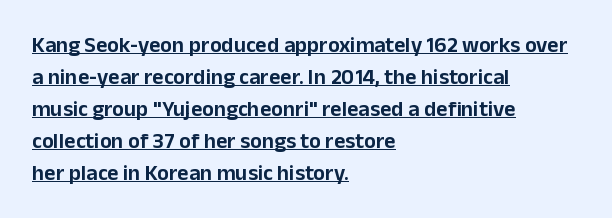
Q: Is the text italic (slanted)? A: No, it is upright.
Q: Is the text underlined? A: Yes.
Q: How is the paragraph aligned? A: Left-aligned.
Q: Is the spacing between letters normal or unusually wide? A: Normal.
Q: Is the spacing between lines tight, normal or loose? A: Normal.
